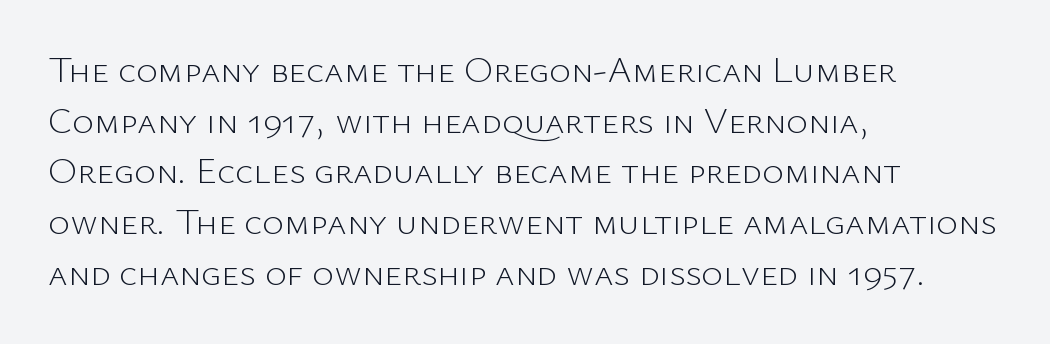
{"serif": "no", "italic": "no", "bold": "no", "weight": "light", "width": "normal", "stroke_contrast": "low", "x_height": "medium", "monospaced": "no", "underline": "no", "align": "left", "line_spacing": "normal", "line_spacing_ratio": 1.37, "letter_spacing": "normal", "letter_spacing_em": 0.0, "glyph_px": 37}
